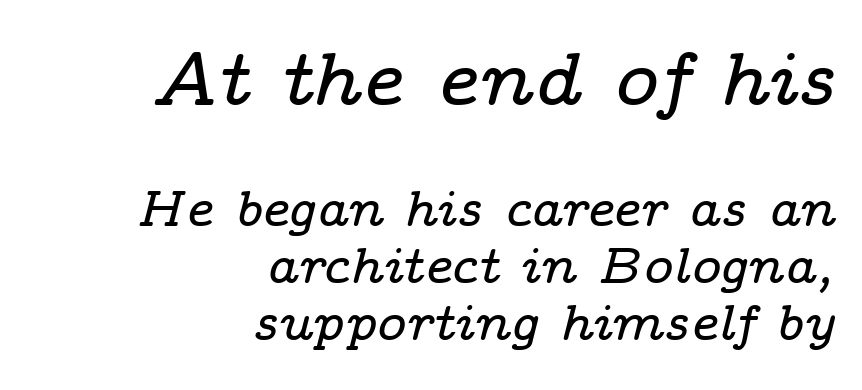
The image shows 76 px wide serif type, italic (leaning right); set right-aligned, tight line spacing (1.12x), normal letter spacing, not underlined; the first (top) block is 1.49x larger; low stroke contrast and a medium x-height.
